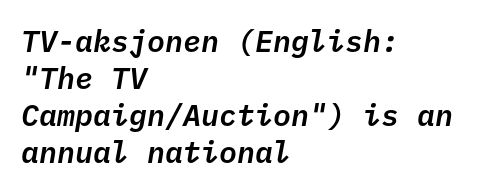
Q: Is the text italic (slanted)? A: Yes, it leans right by about 10 degrees.
Q: Is the text underlined? A: No.
Q: How is the paragraph aligned? A: Left-aligned.
Q: Is the spacing between letters normal or unusually wide? A: Normal.
Q: Width (condensed, normal, or wide)? A: Normal.
Q: Stroke contrast? A: Low.
Q: x-height? A: Medium.
Q: Monospaced? A: Yes.
